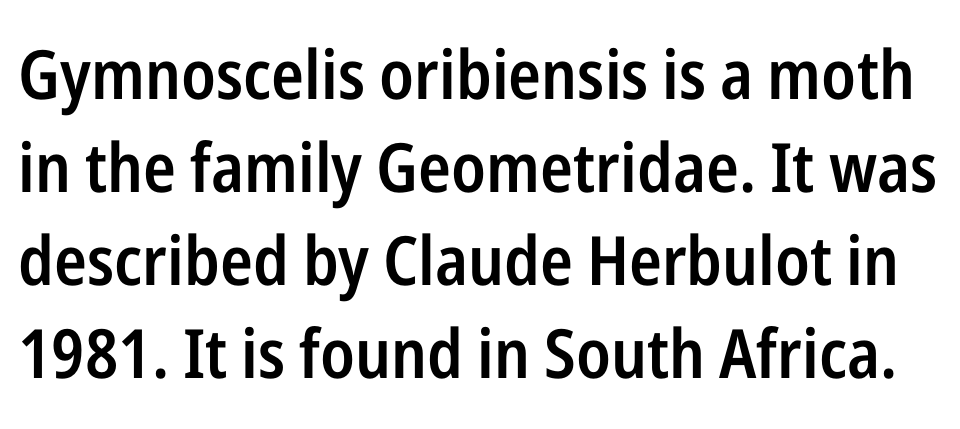
Each letter keeps its own natural width here, so spacing adapts to shape. On the weight axis this lands at semibold, roughly 600. The type sits square on the baseline with zero lean. The space between consecutive lines is moderate.
